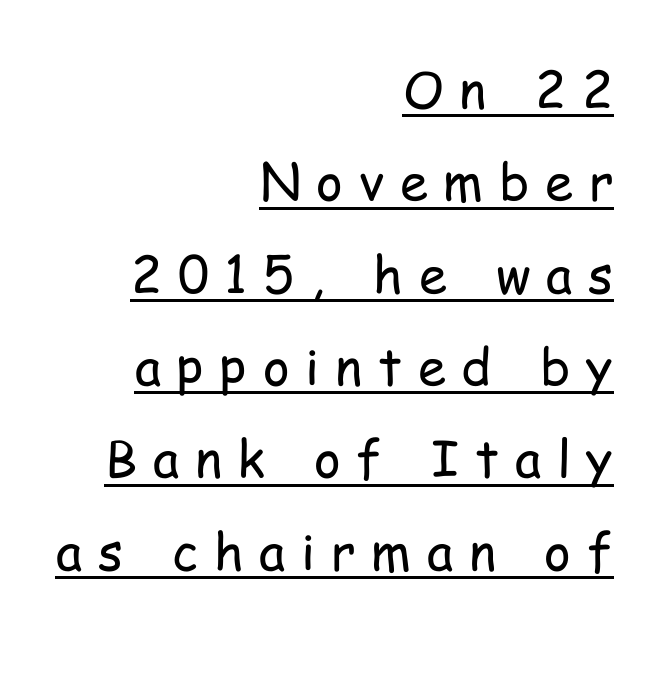
{"serif": "no", "italic": "no", "bold": "no", "weight": "regular", "width": "condensed", "stroke_contrast": "low", "x_height": "medium", "monospaced": "no", "underline": "yes", "align": "right", "line_spacing_ratio": 1.81, "letter_spacing": "wide", "letter_spacing_em": 0.31, "glyph_px": 51}
